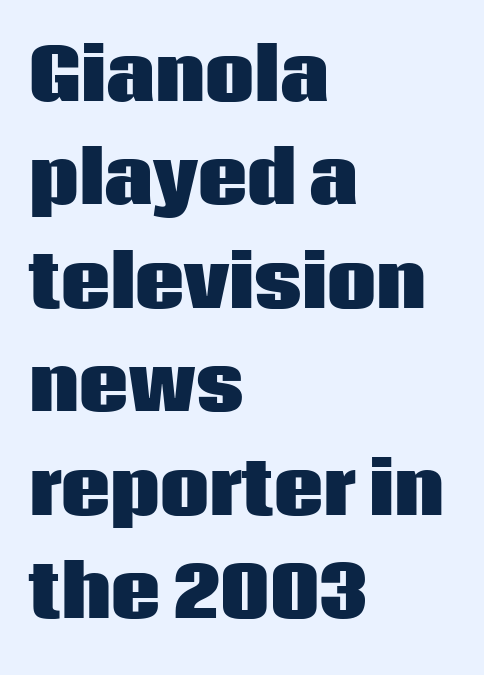
Stroke thickness is high; the sample reads as a true bold. These lines are set flush left with a ragged right edge. Proportional: the letters do not fall into vertical columns. Vertical spacing — default. Classification — sans serif. Is there any slant? The stems are plumb.
